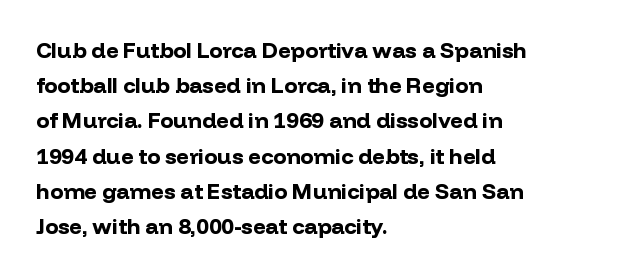
Every row of glyphs begins at an identical x-position on the left. Each word holds together tightly as a unit, with standard inter-letter gaps. What's the leading like? Ordinary, nothing unusual. Nope, not italic — everything's standing straight. The space directly below the letters is spotless.
